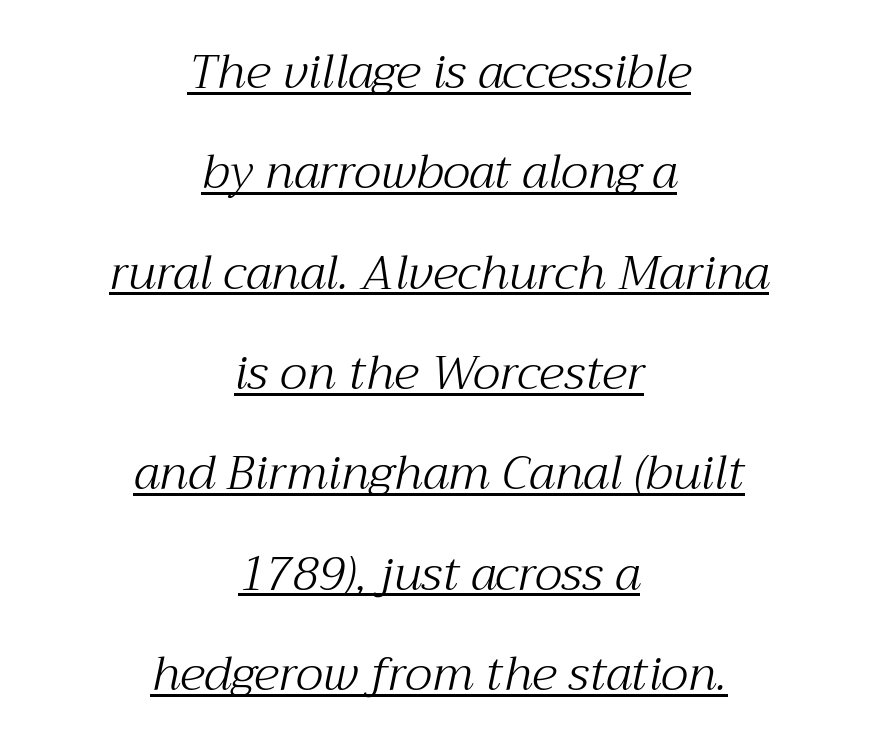
Q: Is the text bold? A: No.
Q: Is the text italic (slanted)? A: Yes, it leans right by about 12 degrees.
Q: Is the typeface a serif or a sans-serif typeface? A: Serif.
Q: Is the text underlined? A: Yes.
Q: How is the paragraph aligned? A: Centered.
Q: Is the spacing between letters normal or unusually wide? A: Normal.
Q: Is the spacing between lines tight, normal or loose? A: Loose.
Q: Width (condensed, normal, or wide)? A: Normal.
Q: Stroke contrast? A: Medium.
Q: x-height? A: Medium.
Q: Monospaced? A: No.
